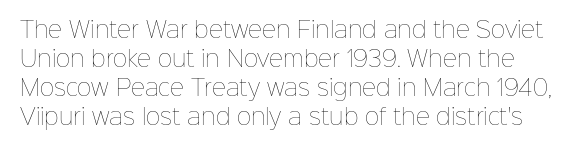
{"italic": "no", "bold": "no", "underline": "no", "line_spacing": "normal", "line_spacing_ratio": 1.32, "letter_spacing": "normal", "letter_spacing_em": 0.0, "glyph_px": 22}
